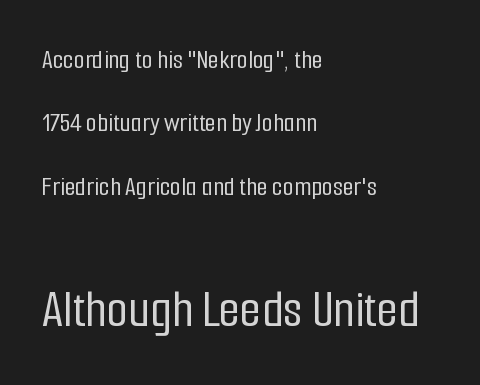
Scale increases going downward across the two blocks. Has an underline been added? It has not. This rendering employs a face without finishing strokes, i.e., a sans-serif. Casual observation: everything's shoved over to the left.
